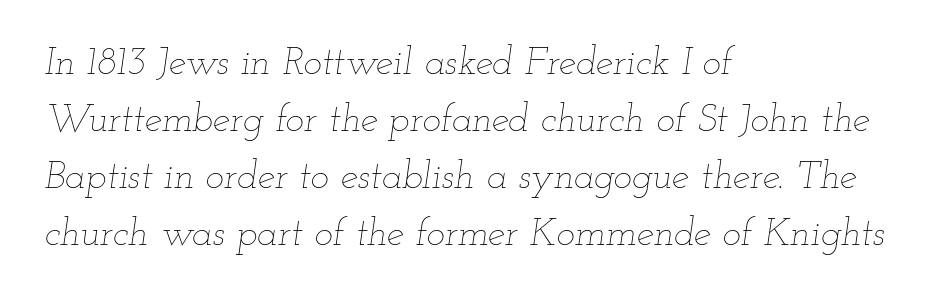
Q: Is the text bold? A: No.
Q: Is the text italic (slanted)? A: Yes, it leans right by about 12 degrees.
Q: Is the text underlined? A: No.
Q: How is the paragraph aligned? A: Left-aligned.
Q: Is the spacing between letters normal or unusually wide? A: Normal.
Q: Is the spacing between lines tight, normal or loose? A: Normal.
Q: Width (condensed, normal, or wide)? A: Wide.
Q: Stroke contrast? A: Low.
Q: x-height? A: Small.
Q: Monospaced? A: No.
